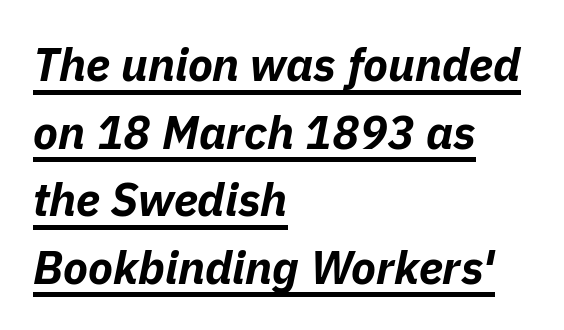
{"italic": "yes", "lean": "right", "slant_degrees": 11, "bold": "yes", "weight": "bold", "width": "normal", "stroke_contrast": "low", "x_height": "medium", "monospaced": "no", "underline": "yes", "align": "left", "line_spacing": "normal", "line_spacing_ratio": 1.47, "letter_spacing": "normal", "letter_spacing_em": 0.0, "glyph_px": 46}
